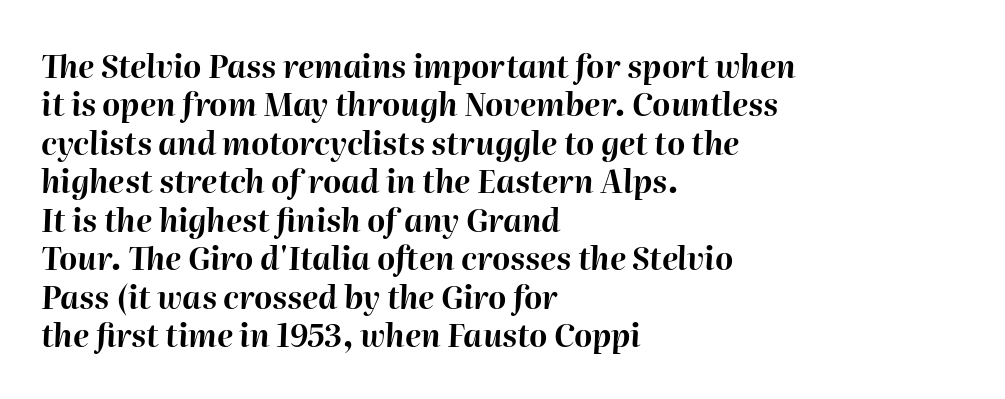
These lines keep a tight, regular rhythm from letter to letter. The passage shown is not underscored anywhere. The setting favours the left margin, as ordinary paragraphs usually do. Italic? Definitely — the glyphs are oblique. Varying glyph widths throughout — classic text-font behaviour. What weight is shown? A full bold with thick strokes.
